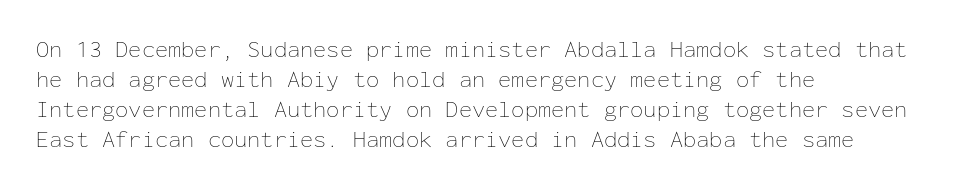
Q: Is the text bold? A: No.
Q: Is the text italic (slanted)? A: No, it is upright.
Q: Is the text underlined? A: No.
Q: How is the paragraph aligned? A: Left-aligned.
Q: Is the spacing between letters normal or unusually wide? A: Normal.
Q: Is the spacing between lines tight, normal or loose? A: Normal.
